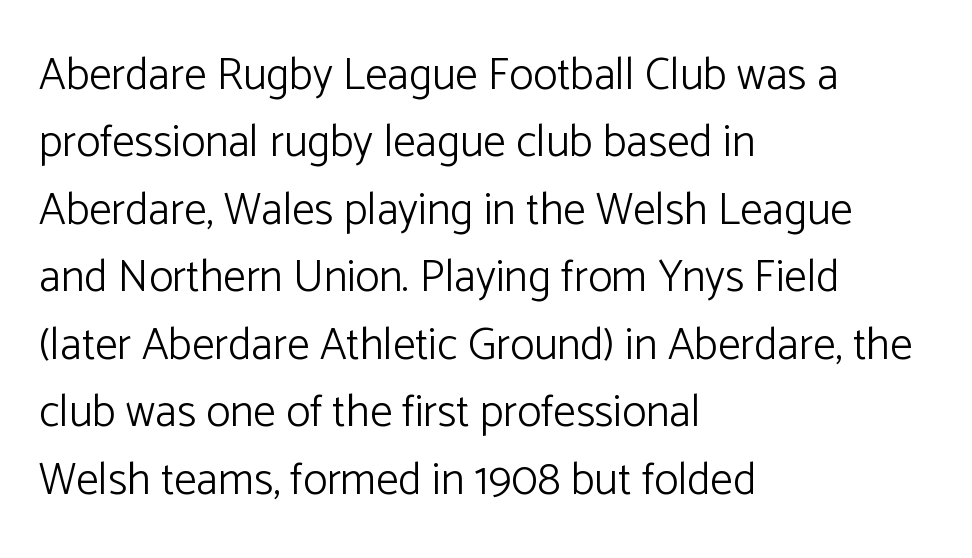
The letters advance in unequal steps, a hallmark of proportional type. If you measured baseline to baseline, you'd find a middling distance. Type style note: lacks serifs. Is the block centered? No — it sits flush against the left margin. How are the letters spaced? Ordinarily, with no added tracking.
